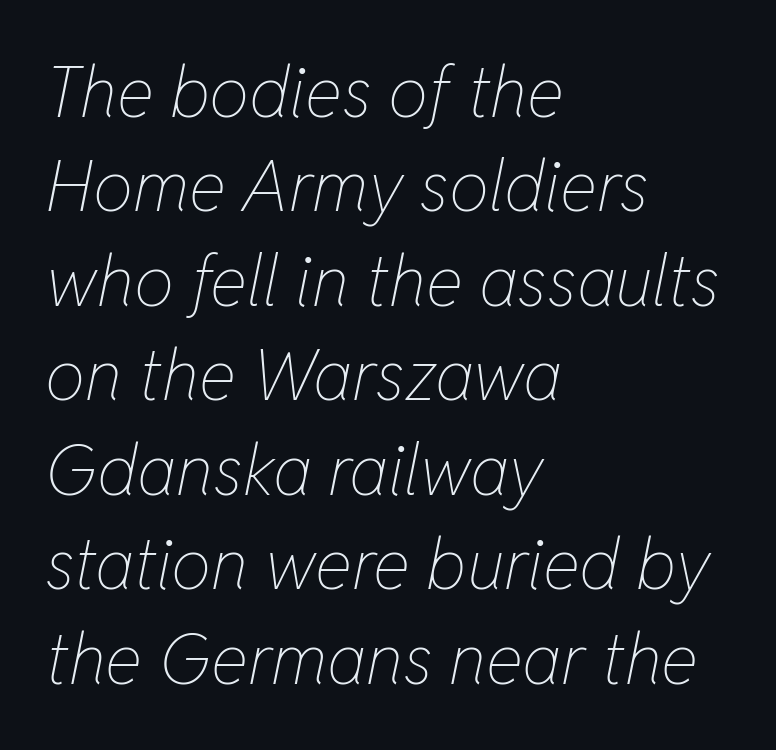
Observe the lean: these are italic letterforms. This rendering features lettering with no underline. The letters advance in unequal steps, a hallmark of proportional type. Tracking value appears to be zero — textbook default spacing. A classic flush-left, rag-right setting is used for this passage.
